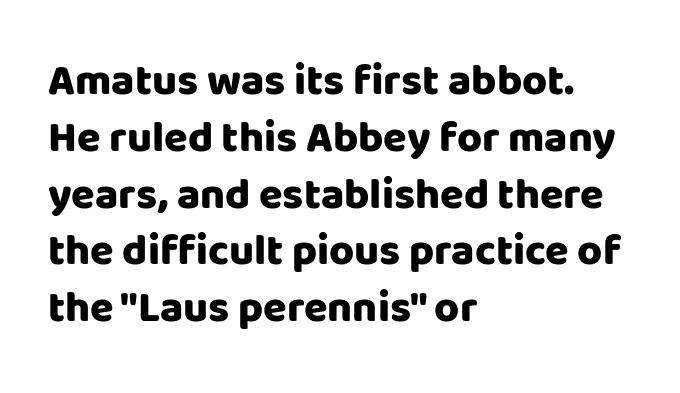
The image shows 43 px heavy sans-serif type, upright; set left-aligned, normal line spacing (1.32x), normal letter spacing, not underlined; low stroke contrast and a large x-height.
